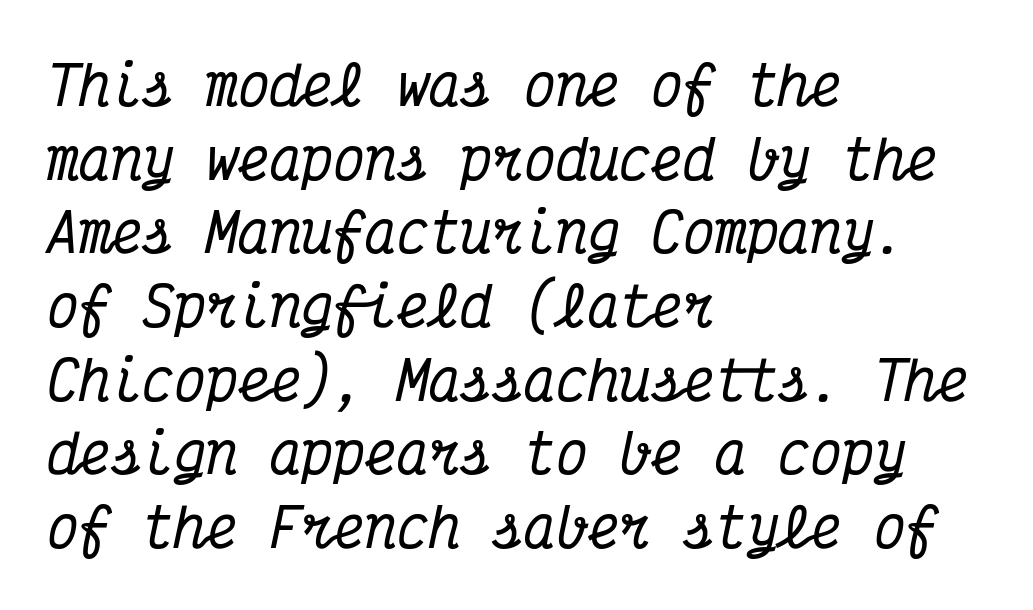
{"serif": "yes", "italic": "yes", "lean": "right", "slant_degrees": 12, "width": "condensed", "stroke_contrast": "medium", "x_height": "medium", "monospaced": "yes", "underline": "no", "align": "left", "line_spacing": "normal", "line_spacing_ratio": 1.39, "letter_spacing": "normal", "letter_spacing_em": 0.0, "glyph_px": 53}
